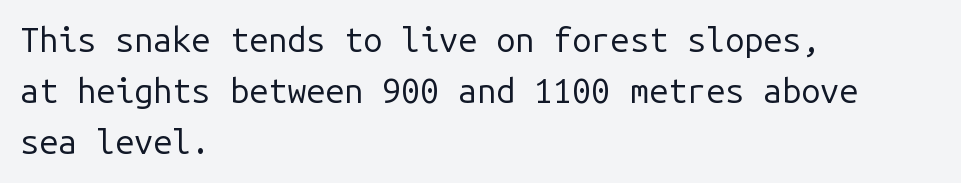
{"serif": "no", "italic": "no", "bold": "no", "weight": "regular", "width": "normal", "stroke_contrast": "low", "x_height": "medium", "monospaced": "yes", "underline": "no", "align": "left", "line_spacing": "normal", "line_spacing_ratio": 1.5, "letter_spacing": "normal", "letter_spacing_em": 0.0, "glyph_px": 34}
